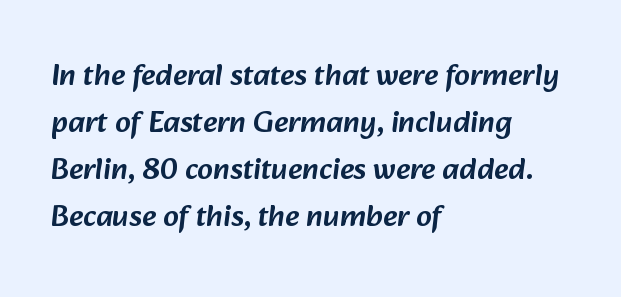
Serifs: no, the terminals of the letterforms are clean. This rendering uses left alignment, leaving the right contour irregular. Looks like regular typesetting: each glyph gets only the width it needs. A bare baseline throughout the passage.
